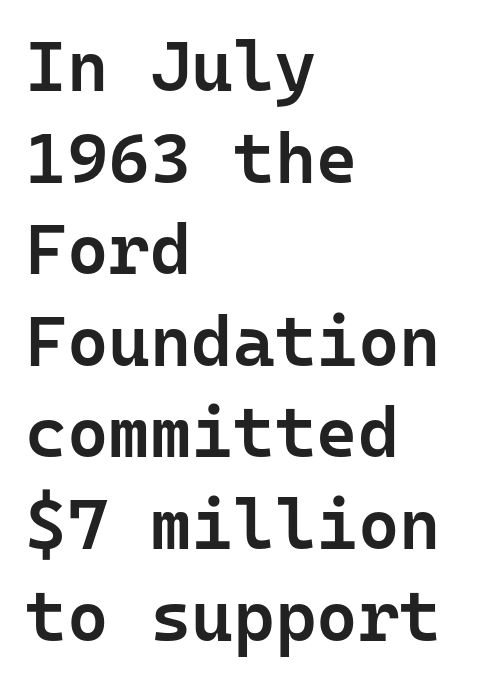
The image shows 71 px semibold sans-serif type, upright, monospaced; set left-aligned, normal line spacing (1.29x), normal letter spacing, not underlined; low stroke contrast and a medium x-height.
